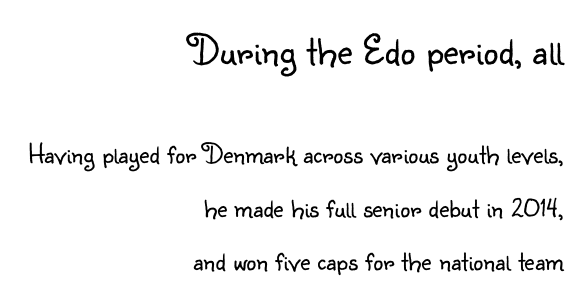
The image shows 42 px light sans-serif type, upright; set right-aligned, loose line spacing (1.9x), normal letter spacing, not underlined; the first (top) block is 1.5x larger; low stroke contrast and a small x-height.
